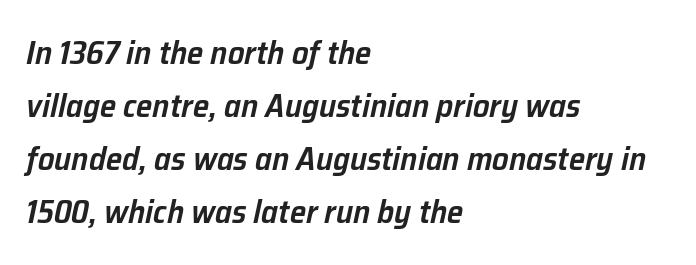
Q: Is the text bold? A: Semi-bold.
Q: Is the text italic (slanted)? A: Yes, it leans right by about 12 degrees.
Q: Is the text underlined? A: No.
Q: How is the paragraph aligned? A: Left-aligned.
Q: Is the spacing between letters normal or unusually wide? A: Normal.
Q: Is the spacing between lines tight, normal or loose? A: Normal.
Q: Width (condensed, normal, or wide)? A: Normal.
Q: Stroke contrast? A: Low.
Q: x-height? A: Medium.
Q: Monospaced? A: No.
